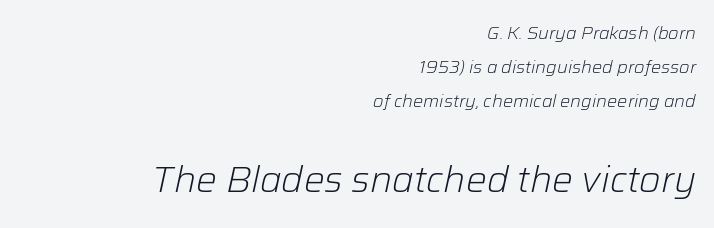
The image shows 37 px light type, italic (leaning right); set right-aligned, loose line spacing (1.9x), normal letter spacing, not underlined; the second (bottom) block is 2.06x larger; low stroke contrast and a medium x-height.
